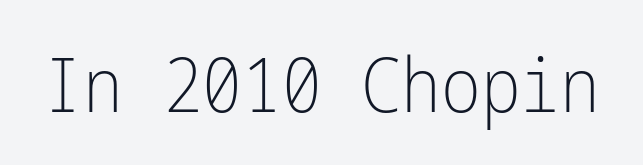
{"serif": "no", "italic": "no", "bold": "no", "weight": "light", "width": "condensed", "stroke_contrast": "low", "x_height": "medium", "underline": "no", "letter_spacing": "normal", "letter_spacing_em": 0.0, "glyph_px": 75}
